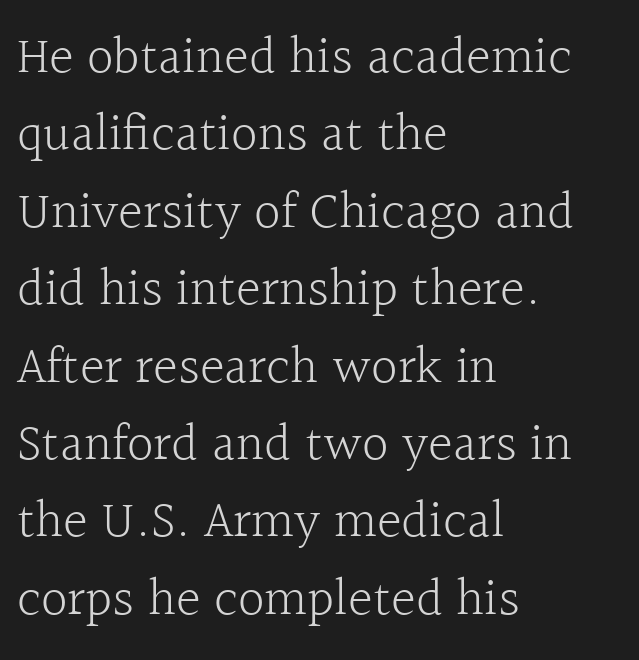
The image shows 53 px light serif type, upright; set left-aligned, normal line spacing (1.46x), normal letter spacing, not underlined; a medium x-height.
